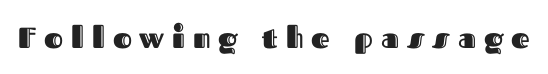
The image shows 29 px text type, upright; set unusually wide letter spacing (+0.27 em), not underlined; a medium x-height.
